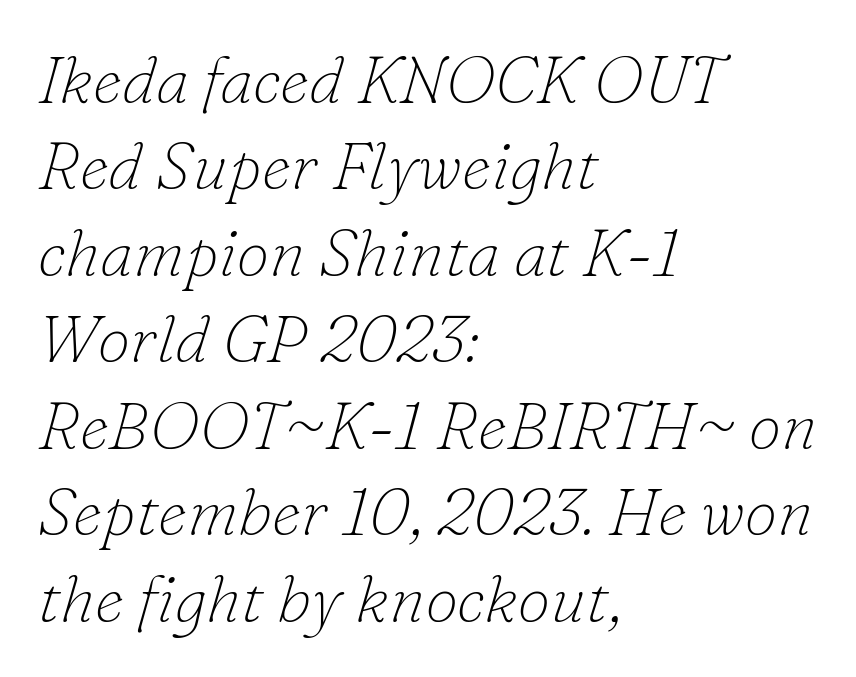
The baseline area is clear. The passage shown is typed in a proportional face where columns would drift. If you measured baseline to baseline, you'd find a middling distance. Yep, that's italic — everything's leaning. The rendering keeps characters at their native spacing.
